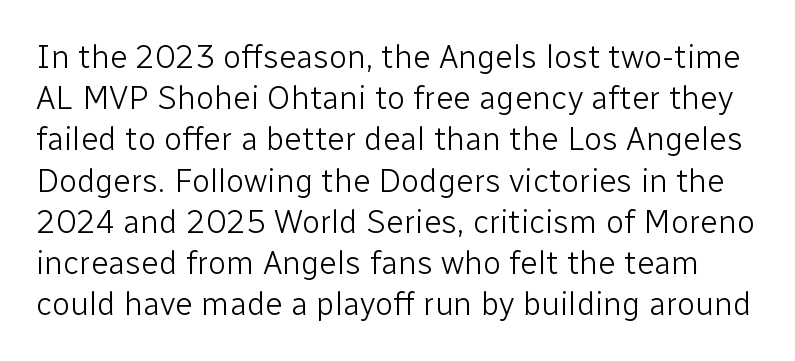
The image shows 33 px light sans-serif type, upright; set normal line spacing (1.25x), normal letter spacing, not underlined; low stroke contrast and a medium x-height.
